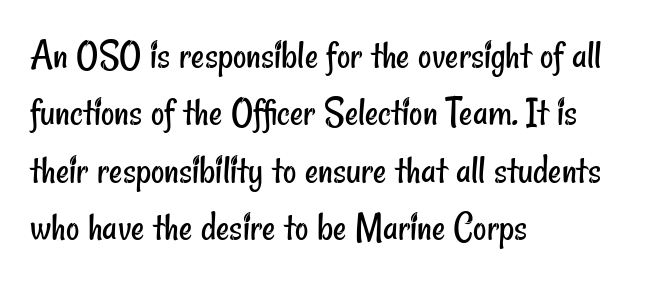
Serif or sans? Sans — the stroke terminals are bare. The font sits on the lighter half of the weight spectrum, regular included. Compared with typical body copy, the letter spacing here is the same. The paragraph has a hard left edge and a soft right edge. Any mark beneath the type? The region is blank. Spacing verdict: proportional, widths tailored to each character.
